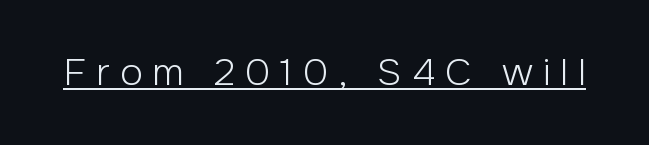
Q: Is the text bold? A: No.
Q: Is the text italic (slanted)? A: No, it is upright.
Q: Is the typeface a serif or a sans-serif typeface? A: Sans-serif.
Q: Is the text underlined? A: Yes.
Q: Is the spacing between letters normal or unusually wide? A: Unusually wide.
Q: Width (condensed, normal, or wide)? A: Normal.
Q: Stroke contrast? A: Low.
Q: x-height? A: Medium.
Q: Monospaced? A: No.
